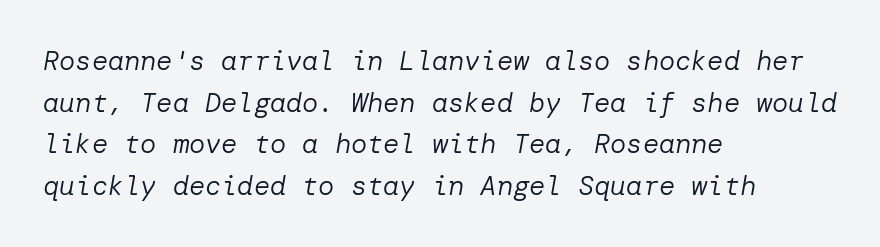
{"italic": "yes", "lean": "right", "slant_degrees": 10, "bold": "no", "underline": "no", "align": "left", "line_spacing": "normal", "line_spacing_ratio": 1.54, "letter_spacing": "normal", "letter_spacing_em": 0.0, "glyph_px": 27}
